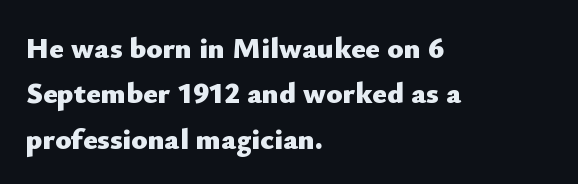
Q: Is the text bold? A: Yes.
Q: Is the text italic (slanted)? A: No, it is upright.
Q: Is the typeface a serif or a sans-serif typeface? A: Sans-serif.
Q: Is the text underlined? A: No.
Q: How is the paragraph aligned? A: Left-aligned.
Q: Is the spacing between letters normal or unusually wide? A: Normal.
Q: Is the spacing between lines tight, normal or loose? A: Normal.
Q: Width (condensed, normal, or wide)? A: Normal.
Q: Stroke contrast? A: Low.
Q: x-height? A: Small.
Q: Monospaced? A: No.
